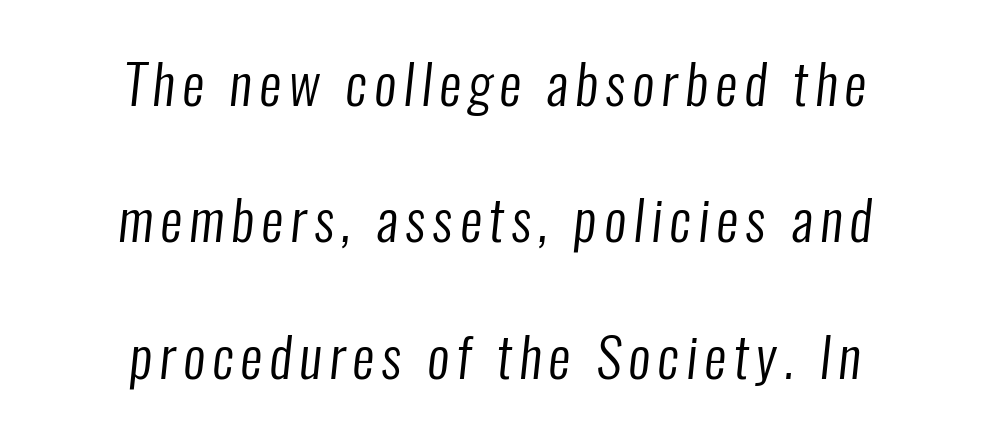
Q: Is the text bold? A: No.
Q: Is the typeface a serif or a sans-serif typeface? A: Sans-serif.
Q: Is the text underlined? A: No.
Q: How is the paragraph aligned? A: Centered.
Q: Is the spacing between lines tight, normal or loose? A: Loose.
Q: Width (condensed, normal, or wide)? A: Condensed.
Q: Stroke contrast? A: Low.
Q: x-height? A: Medium.
Q: Monospaced? A: No.
